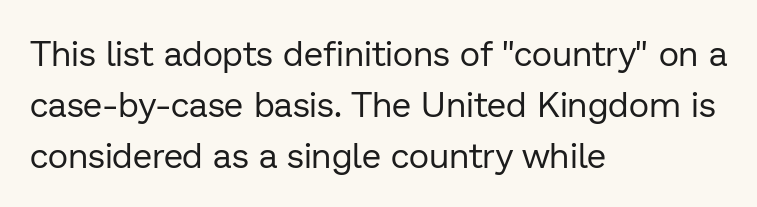
This sample has the flowing, uneven cadence of proportional lettering. Serif or sans? Sans — the stroke terminals are bare. Style check: upright. The area under the type is left untouched. Honestly, the letter spacing is just normal — you wouldn't notice it.
